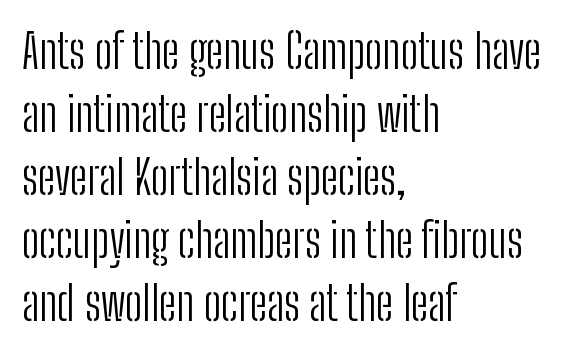
The image shows 47 px light, condensed sans-serif type, upright; set left-aligned, normal line spacing (1.34x), normal letter spacing, not underlined; low stroke contrast and a medium x-height.
